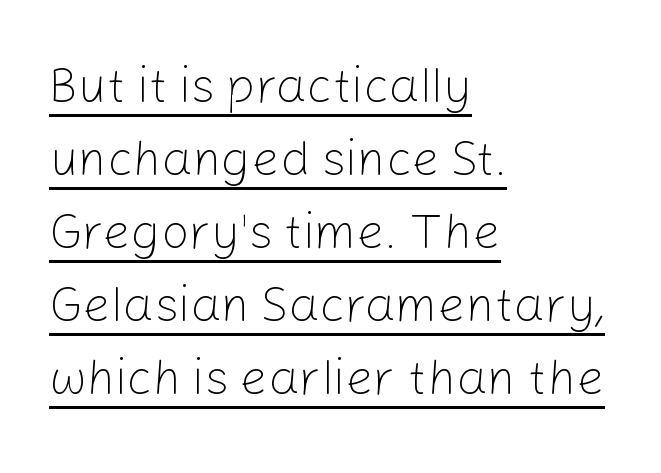
{"serif": "no", "italic": "no", "bold": "no", "weight": "light", "width": "normal", "stroke_contrast": "low", "x_height": "medium", "monospaced": "no", "underline": "yes", "align": "left", "line_spacing": "normal", "line_spacing_ratio": 1.49, "letter_spacing": "normal", "letter_spacing_em": 0.0, "glyph_px": 49}
